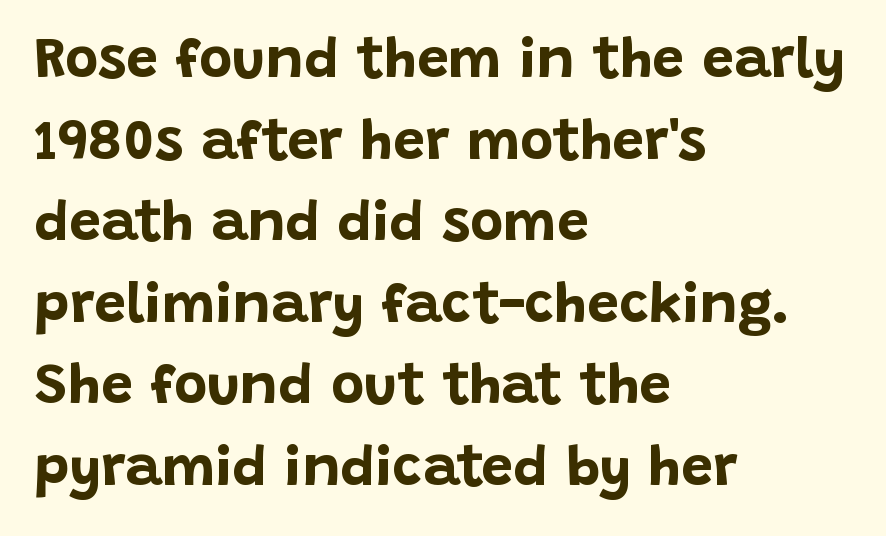
The image shows 57 px bold sans-serif type, upright; set left-aligned, normal line spacing (1.43x), normal letter spacing, not underlined; low stroke contrast and a large x-height.
